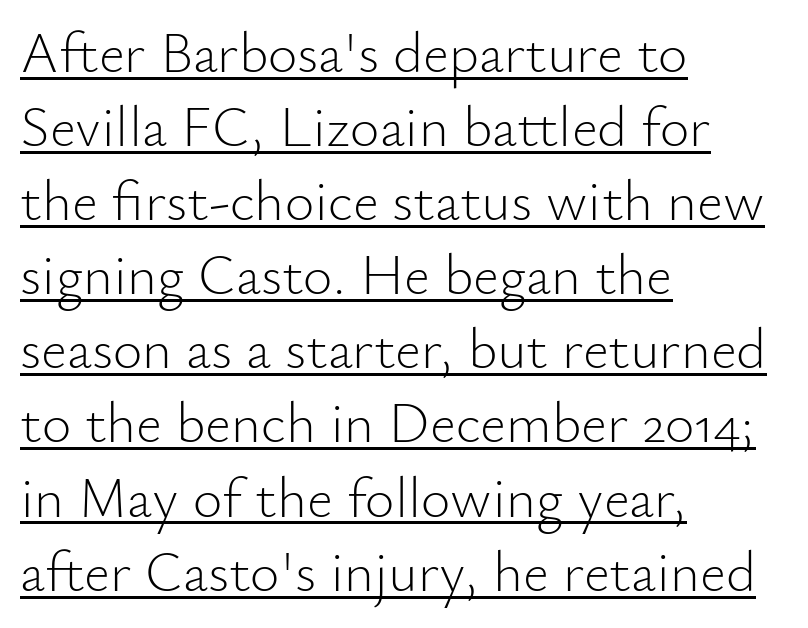
Q: Is the text bold? A: No.
Q: Is the text italic (slanted)? A: No, it is upright.
Q: Is the typeface a serif or a sans-serif typeface? A: Sans-serif.
Q: Is the text underlined? A: Yes.
Q: How is the paragraph aligned? A: Left-aligned.
Q: Is the spacing between letters normal or unusually wide? A: Normal.
Q: Is the spacing between lines tight, normal or loose? A: Normal.
Q: Width (condensed, normal, or wide)? A: Normal.
Q: Stroke contrast? A: Low.
Q: x-height? A: Small.
Q: Monospaced? A: No.
